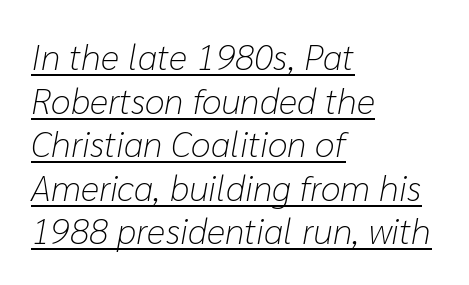
{"italic": "yes", "lean": "right", "slant_degrees": 10, "bold": "no", "weight": "light", "width": "normal", "stroke_contrast": "low", "x_height": "medium", "monospaced": "no", "underline": "yes", "align": "left", "line_spacing_ratio": 1.21, "letter_spacing": "normal", "letter_spacing_em": 0.0, "glyph_px": 36}
